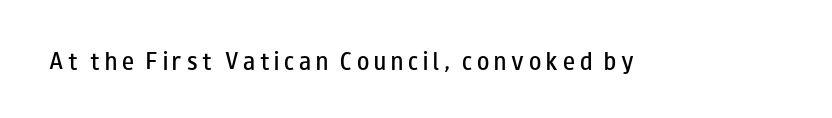
Look at the stroke-to-counter ratio: somewhat heavy, a semibold. Quick note: not italic, upright. Only glyphs here, with clear space below each row. Short note: letters widely spaced.
